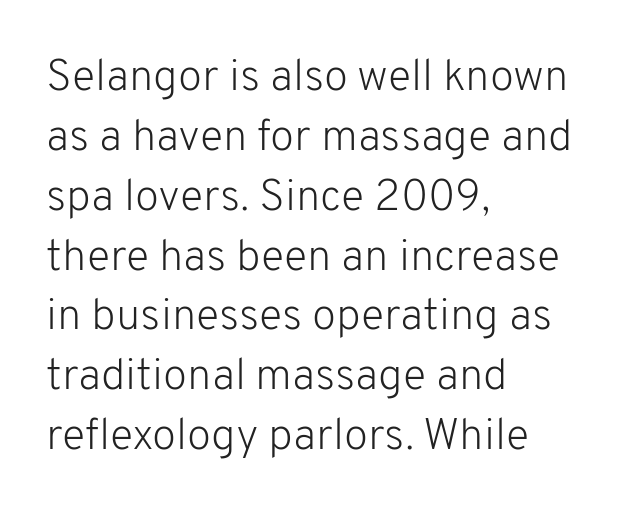
How are the letters spaced? Ordinarily, with no added tracking. Nothing heavy about these letters — not bold at all. Think of a printed novel: that variable character pitch is what you see here. The leading is moderate, giving the passage an even texture. One-word summary of the alignment: left.
